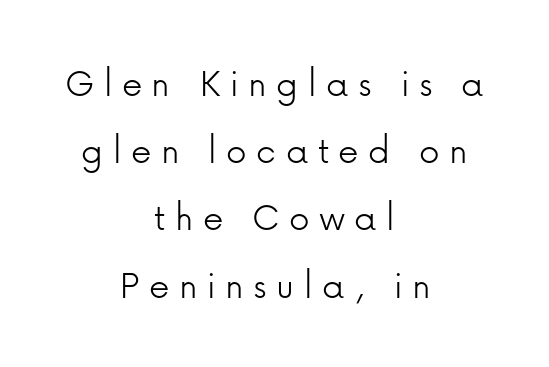
The image shows 41 px light sans-serif type, upright; set centered, normal line spacing (1.64x), unusually wide letter spacing (+0.23 em), not underlined; low stroke contrast and a medium x-height.
